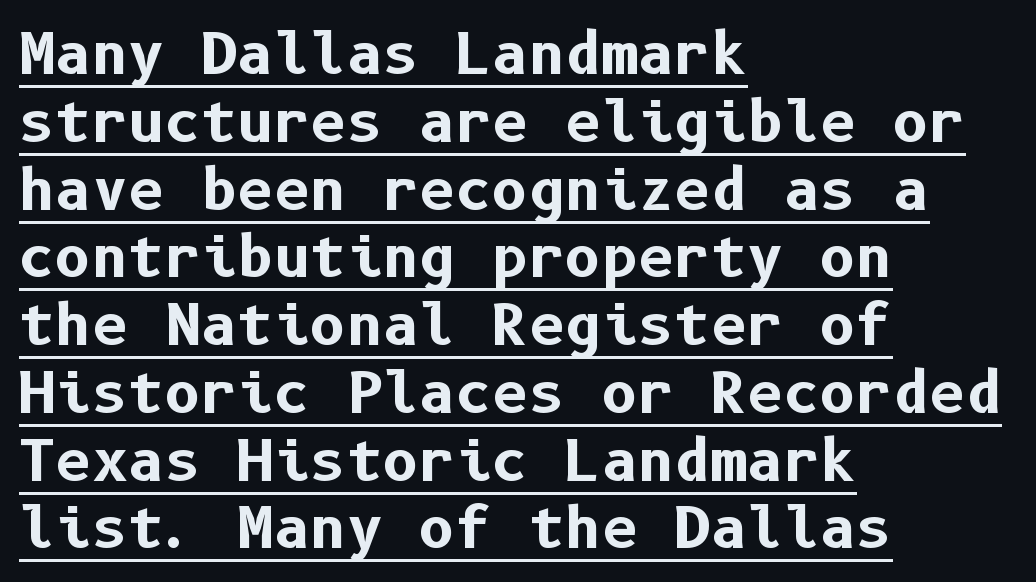
The image shows 56 px bold sans-serif type, upright; set left-aligned, line spacing 1.21x, normal letter spacing, underlined; low stroke contrast and a medium x-height.
